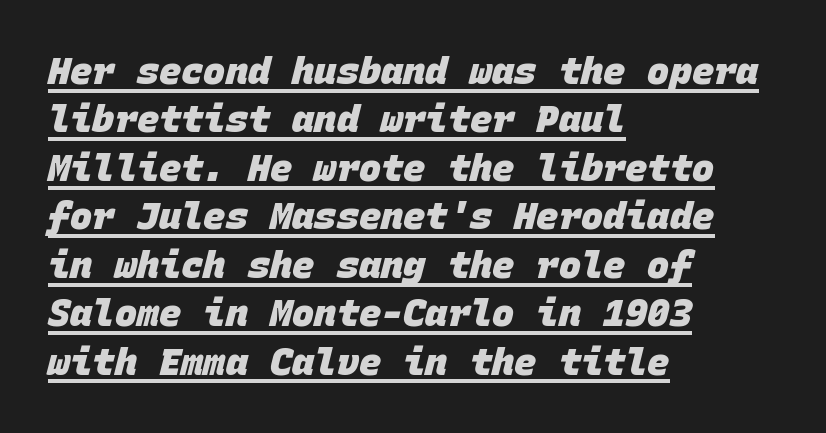
{"serif": "no", "bold": "yes", "weight": "heavy", "width": "normal", "stroke_contrast": "low", "x_height": "large", "monospaced": "yes", "underline": "yes", "align": "left", "line_spacing": "normal", "line_spacing_ratio": 1.31, "letter_spacing": "normal", "letter_spacing_em": 0.0, "glyph_px": 37}
